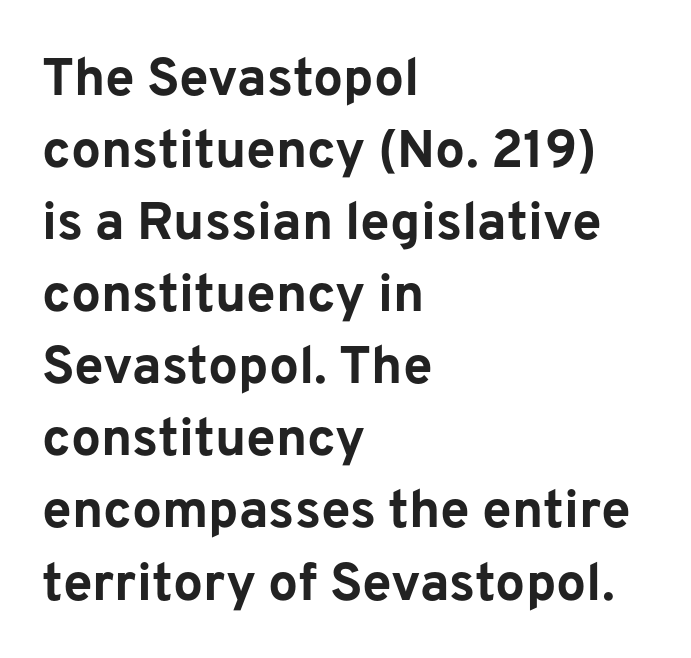
{"serif": "no", "italic": "no", "bold": "yes", "weight": "bold", "width": "normal", "stroke_contrast": "low", "x_height": "medium", "monospaced": "no", "underline": "no", "align": "left", "line_spacing": "normal", "line_spacing_ratio": 1.36, "letter_spacing": "normal", "letter_spacing_em": 0.0, "glyph_px": 53}
